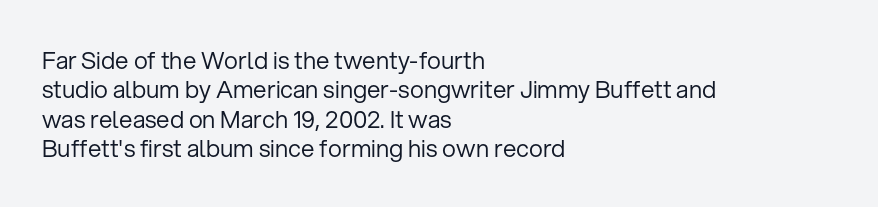
The image shows 24 px text type, upright; set left-aligned, line spacing 1.22x, normal letter spacing, not underlined.
